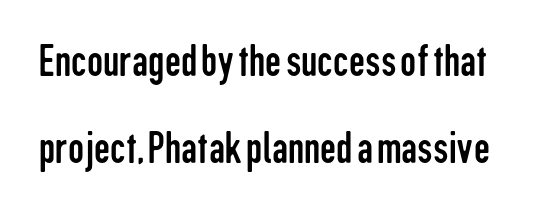
Summary of vertical rhythm: relaxed, with wide interline spacing. Letterform terminals end flat and unadorned throughout the passage. No extra ink here — the face is not bold. Posture: upright roman.
